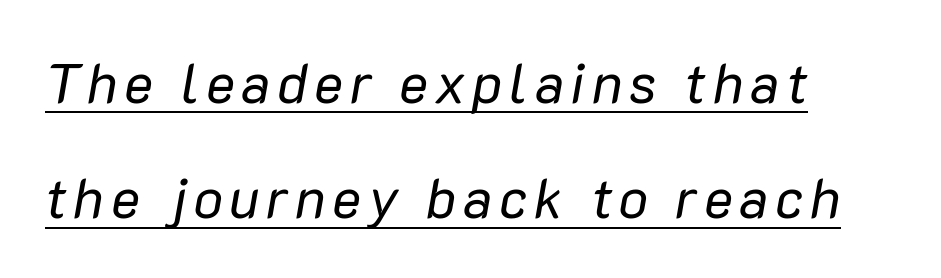
Q: Is the text bold? A: No.
Q: Is the text italic (slanted)? A: Yes, it leans right by about 10 degrees.
Q: Is the text underlined? A: Yes.
Q: How is the paragraph aligned? A: Left-aligned.
Q: Is the spacing between lines tight, normal or loose? A: Loose.
Q: Width (condensed, normal, or wide)? A: Normal.
Q: Stroke contrast? A: Low.
Q: x-height? A: Medium.
Q: Monospaced? A: No.
